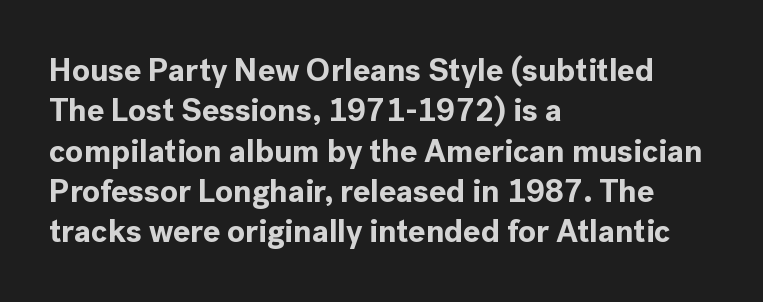
The image shows 32 px bold sans-serif type, upright; set left-aligned, normal line spacing (1.26x), normal letter spacing, not underlined; a medium x-height.
